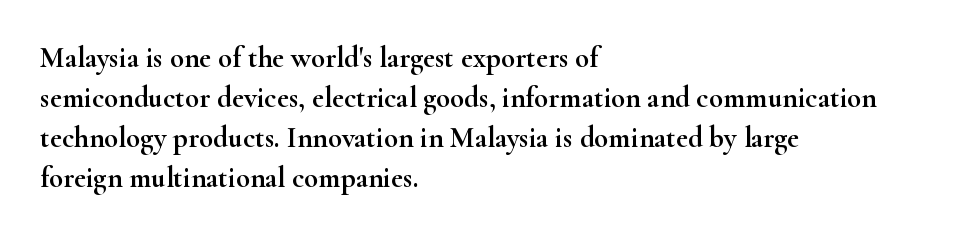
The characters display serif detailing at their extremities. The text block is weighted toward the left margin, trailing off unevenly rightward. Does extra space separate the letters? No, they use regular spacing. These lines are rendered in a variable-pitch font. Check under the words: just untouched page. A roman cut, with each character standing at attention.
